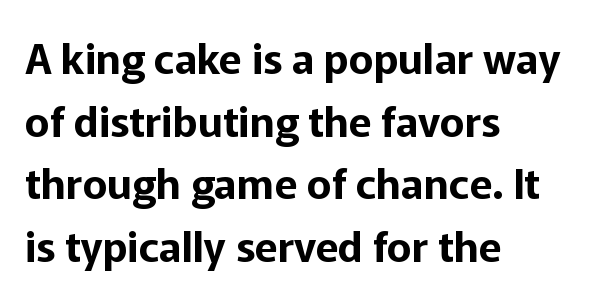
Q: Is the text italic (slanted)? A: No, it is upright.
Q: Is the typeface a serif or a sans-serif typeface? A: Sans-serif.
Q: Is the text underlined? A: No.
Q: How is the paragraph aligned? A: Left-aligned.
Q: Is the spacing between letters normal or unusually wide? A: Normal.
Q: Is the spacing between lines tight, normal or loose? A: Normal.
Q: Width (condensed, normal, or wide)? A: Normal.
Q: Stroke contrast? A: Low.
Q: x-height? A: Medium.
Q: Monospaced? A: No.
